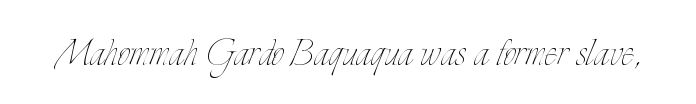
{"bold": "no", "weight": "thin", "width": "condensed", "stroke_contrast": "low", "x_height": "small", "monospaced": "no", "underline": "no", "letter_spacing": "normal", "letter_spacing_em": 0.0, "glyph_px": 48}
